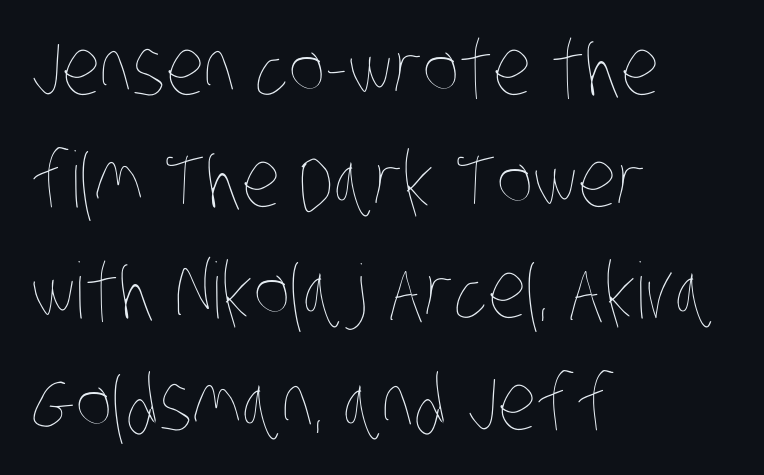
{"bold": "no", "weight": "thin", "width": "condensed", "stroke_contrast": "low", "x_height": "large", "monospaced": "no", "underline": "no", "align": "left", "line_spacing": "normal", "line_spacing_ratio": 1.45, "letter_spacing": "normal", "letter_spacing_em": 0.0, "glyph_px": 77}
